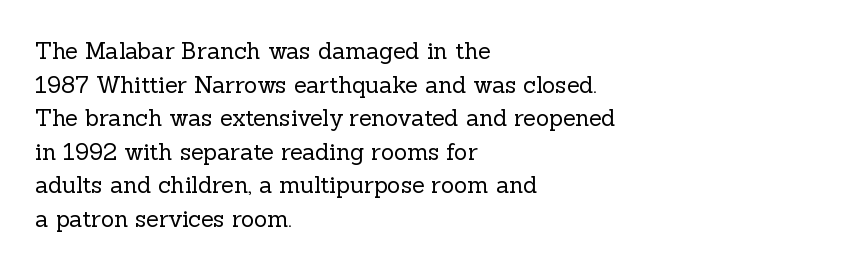
What stands out about the letter spacing? Nothing — it is the standard amount. Type without underlining. You can tell it's not italic because the verticals are truly vertical. Is there much room between lines? A standard amount, neither cramped nor airy.
